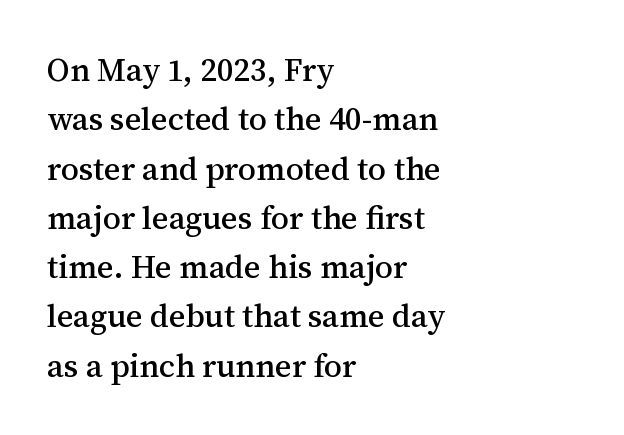
{"serif": "yes", "italic": "no", "width": "normal", "stroke_contrast": "medium", "x_height": "medium", "monospaced": "no", "underline": "no", "align": "left", "line_spacing": "normal", "line_spacing_ratio": 1.54, "letter_spacing": "normal", "letter_spacing_em": 0.0, "glyph_px": 32}
